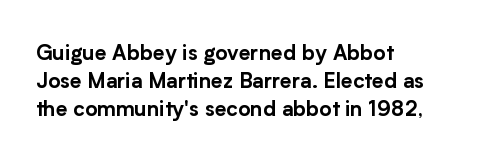
Teacher's note: observe the even left margin — that is flush-left alignment. No italicization has been applied; the sample stays upright. Clear beneath every line of the passage. Honestly, the letter spacing is just normal — you wouldn't notice it. A typesetter would call this leading conventional body-copy spacing.
